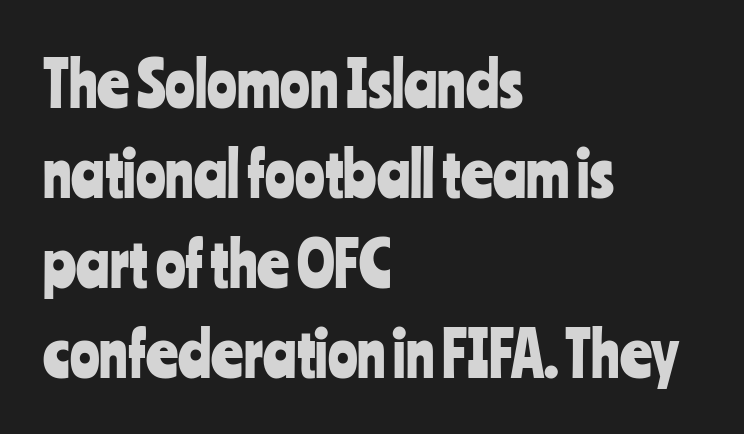
Q: Is the text italic (slanted)? A: No, it is upright.
Q: Is the typeface a serif or a sans-serif typeface? A: Sans-serif.
Q: Is the text underlined? A: No.
Q: How is the paragraph aligned? A: Left-aligned.
Q: Is the spacing between letters normal or unusually wide? A: Normal.
Q: Is the spacing between lines tight, normal or loose? A: Normal.
Q: Width (condensed, normal, or wide)? A: Condensed.
Q: Stroke contrast? A: Low.
Q: x-height? A: Medium.
Q: Monospaced? A: No.
